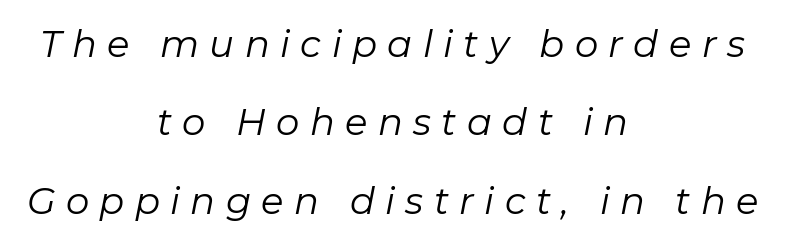
{"italic": "yes", "lean": "right", "slant_degrees": 11, "bold": "no", "weight": "regular", "width": "normal", "stroke_contrast": "low", "x_height": "medium", "monospaced": "no", "underline": "no", "align": "center", "line_spacing": "loose", "line_spacing_ratio": 2.12, "letter_spacing": "wide", "letter_spacing_em": 0.28, "glyph_px": 37}
